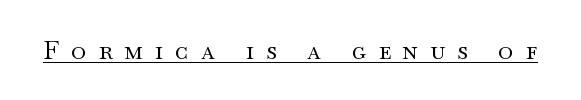
The lettering is marked with a stroke running underneath it. The lettering stays uniformly vertical, giving the passage a roman look. The face used here is rendered with a markedly widened letterfit. Stem width sits at or under what a default text font uses.
